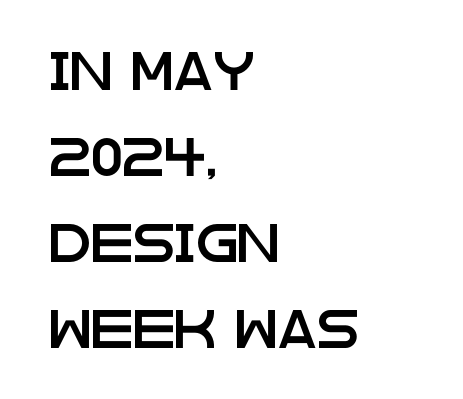
The image shows 38 px wide sans-serif type, upright; set left-aligned, loose line spacing (2.26x), normal letter spacing, not underlined; low stroke contrast and a large x-height.
